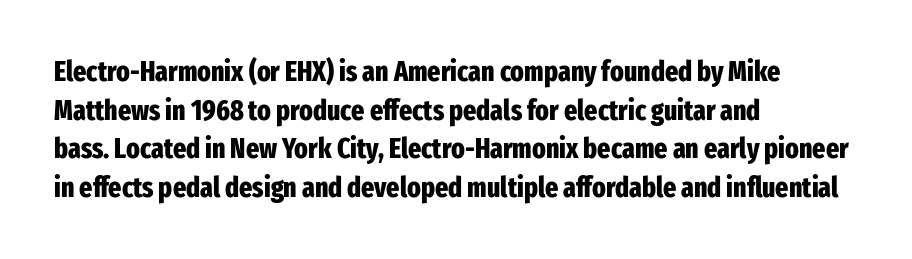
The ragged edge is on the right, which tells us the setting is flush left. Notice how thick the strokes are: this is what a full bold looks like. Typographically, this falls in the sans-serif category. The tracking reads as untouched default to a designer's eye. The letters advance in unequal steps, a hallmark of proportional type.
